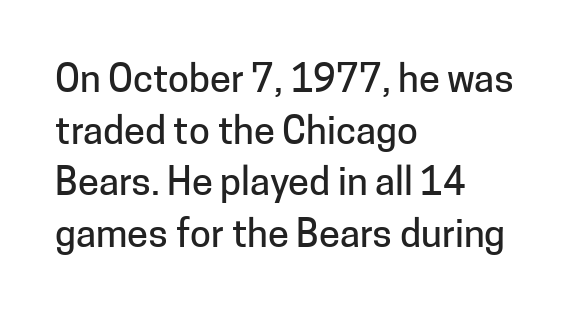
{"serif": "no", "italic": "no", "width": "normal", "stroke_contrast": "low", "x_height": "medium", "monospaced": "no", "underline": "no", "align": "left", "line_spacing": "normal", "line_spacing_ratio": 1.36, "letter_spacing": "normal", "letter_spacing_em": 0.0, "glyph_px": 38}
